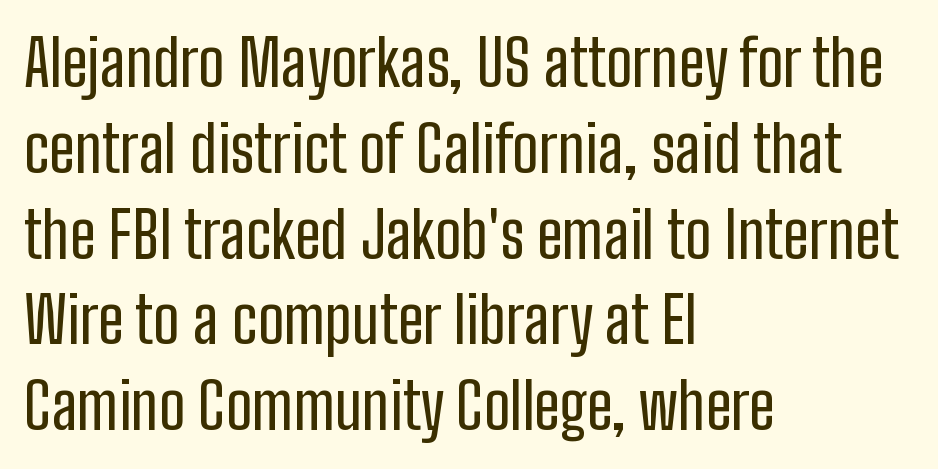
{"serif": "no", "italic": "no", "width": "condensed", "stroke_contrast": "low", "x_height": "medium", "monospaced": "no", "underline": "no", "align": "left", "line_spacing": "normal", "line_spacing_ratio": 1.34, "letter_spacing": "normal", "letter_spacing_em": 0.0, "glyph_px": 64}
